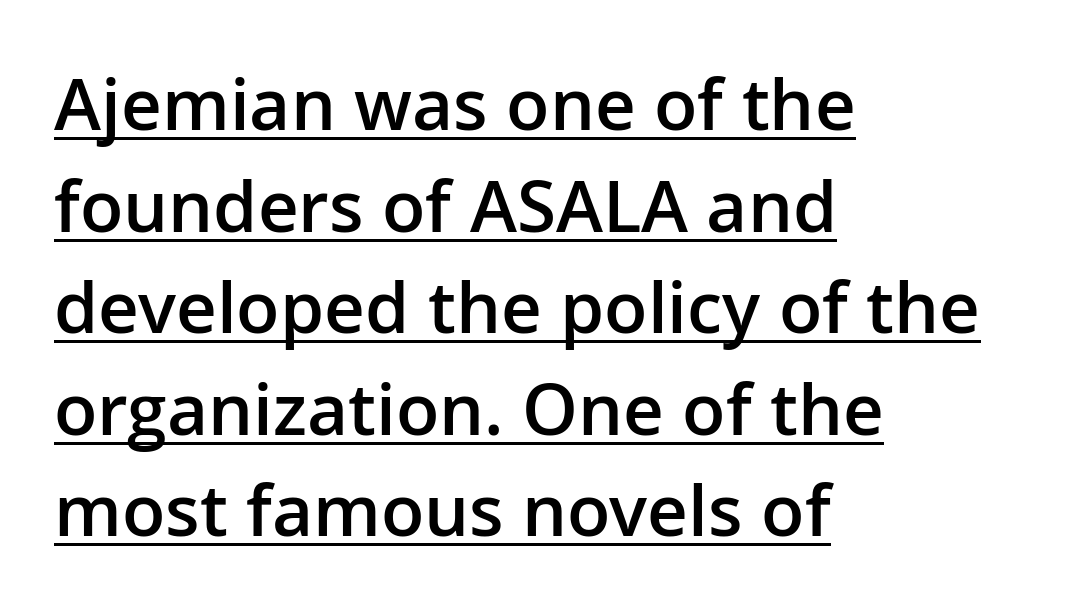
The typesetter chose a ragged-right arrangement here. Weight check: semibold — heavier than regular, not quite bold. The lines sit at an ordinary, default distance from one another. Has an underline been added? It has. It's the straight-up-and-down kind of type. Observe the ordinary spacing: letters are neighbours, not strangers.
